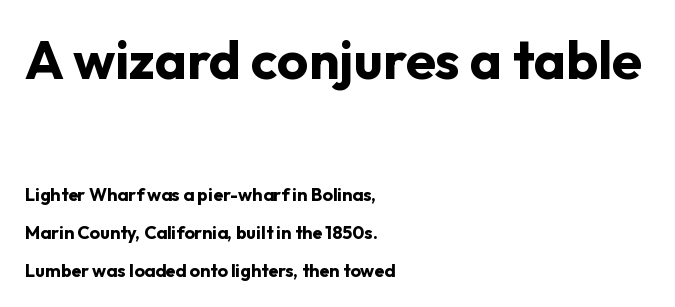
Q: Is the text bold? A: Yes.
Q: Is the text italic (slanted)? A: No, it is upright.
Q: Is the typeface a serif or a sans-serif typeface? A: Sans-serif.
Q: Is the text underlined? A: No.
Q: How is the paragraph aligned? A: Left-aligned.
Q: Is the spacing between letters normal or unusually wide? A: Normal.
Q: Is the spacing between lines tight, normal or loose? A: Loose.
Q: Which block of text is set in a larger size, the first (top) or the second (bottom)? A: The first (top) one.
Q: Width (condensed, normal, or wide)? A: Normal.
Q: Stroke contrast? A: Low.
Q: x-height? A: Medium.
Q: Monospaced? A: No.
